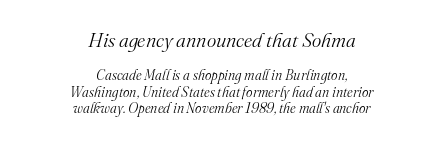
{"italic": "yes", "lean": "right", "slant_degrees": 16, "bold": "no", "underline": "no", "align": "center", "line_spacing_ratio": 1.17, "letter_spacing": "normal", "letter_spacing_em": 0.0, "larger_block": "first", "size_ratio": 1.43, "glyph_px": 20}
